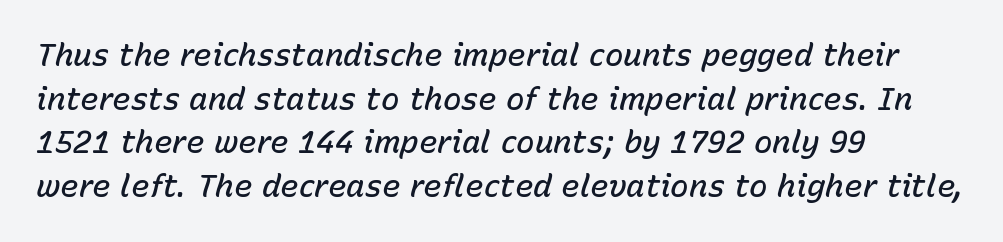
The image shows 31 px semibold type, italic (leaning right); set left-aligned, normal line spacing (1.41x), normal letter spacing, not underlined; low stroke contrast and a medium x-height.
